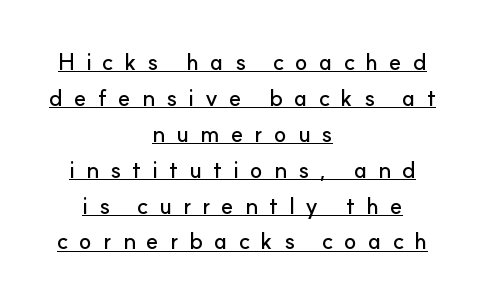
Q: Is the text italic (slanted)? A: No, it is upright.
Q: Is the text underlined? A: Yes.
Q: How is the paragraph aligned? A: Centered.
Q: Is the spacing between letters normal or unusually wide? A: Unusually wide.
Q: Is the spacing between lines tight, normal or loose? A: Normal.
